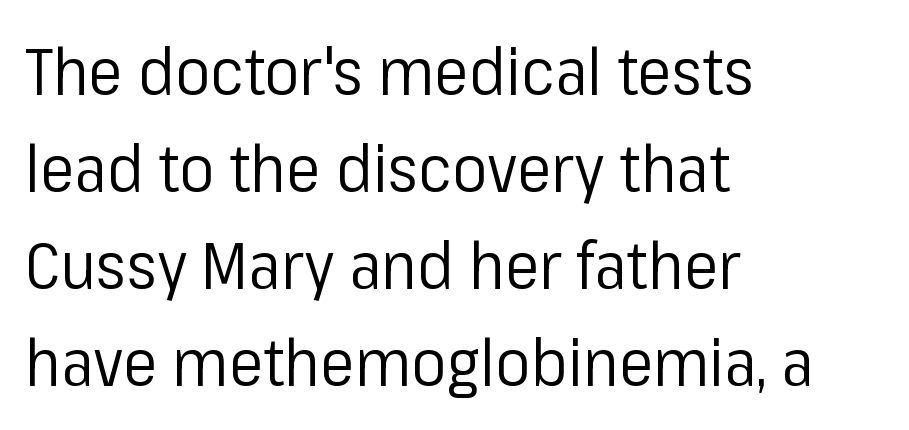
{"serif": "no", "italic": "no", "bold": "no", "weight": "regular", "width": "normal", "stroke_contrast": "low", "x_height": "medium", "monospaced": "no", "underline": "no", "align": "left", "line_spacing": "normal", "line_spacing_ratio": 1.49, "letter_spacing": "normal", "letter_spacing_em": 0.0, "glyph_px": 65}
